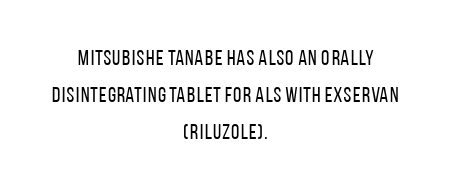
The image shows 21 px text type, upright; set centered, line spacing 1.76x, normal letter spacing, not underlined.
